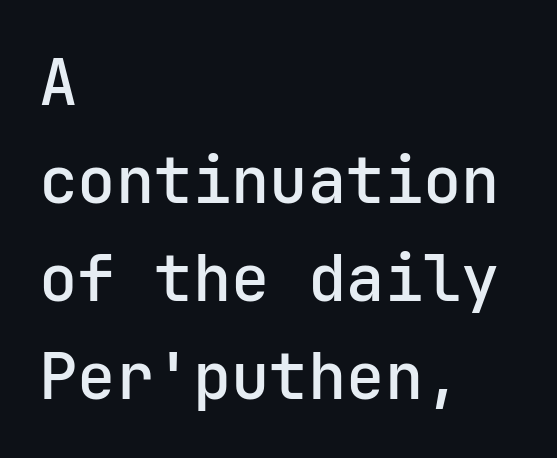
{"serif": "no", "italic": "no", "bold": "semi", "weight": "semibold", "width": "normal", "stroke_contrast": "low", "x_height": "medium", "underline": "no", "align": "left", "line_spacing": "normal", "line_spacing_ratio": 1.53, "letter_spacing": "normal", "letter_spacing_em": 0.0, "glyph_px": 64}
